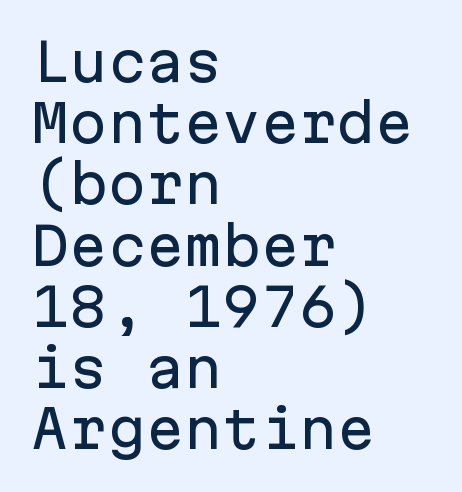
{"serif": "no", "italic": "no", "width": "normal", "stroke_contrast": "low", "x_height": "medium", "monospaced": "yes", "underline": "no", "align": "left", "line_spacing_ratio": 1.2, "letter_spacing": "normal", "letter_spacing_em": 0.0, "glyph_px": 51}
